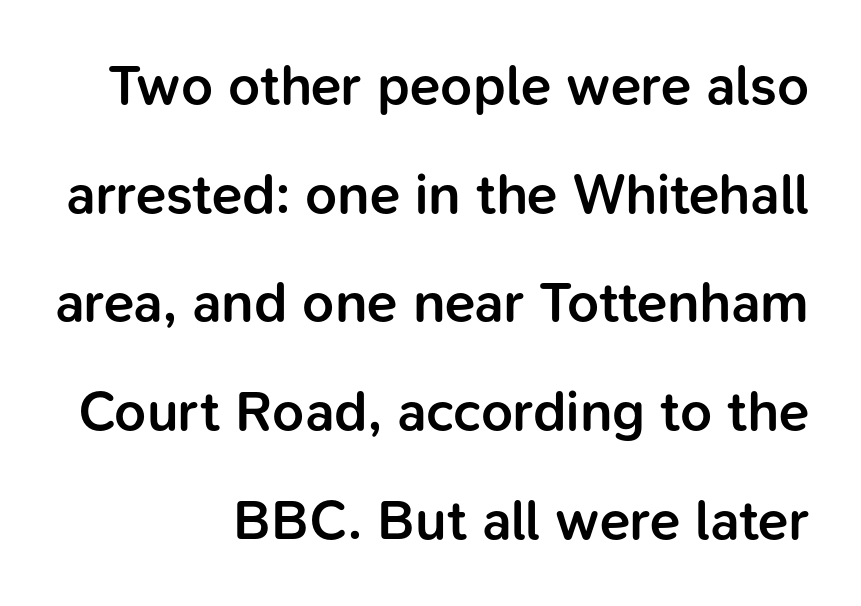
Nope, not italic — everything's standing straight. Nothing sits at the stroke ends, so this counts as sans-serif. Students, note that the glyphs here touch the page at normal intervals. This is moderately heavy type, rendered in semibold. These lines are rendered in a variable-pitch font. Is the block centered? No — it sits flush against the right margin.
